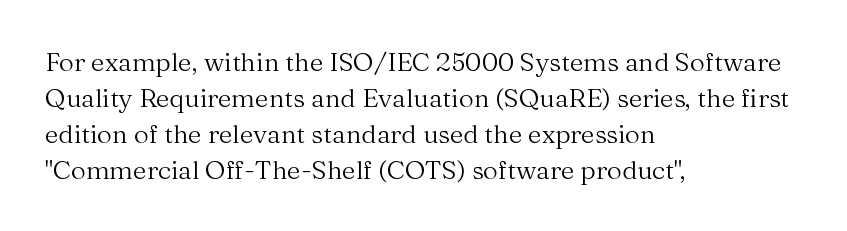
The image shows 26 px text type, upright; set left-aligned, normal line spacing (1.38x), normal letter spacing, not underlined.
